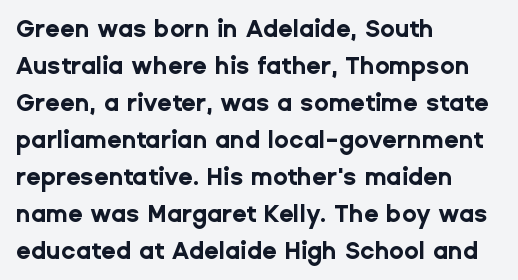
These lines sit exactly where default settings would place them. Descenders are the only things crossing below the line. As a designer I'd log this as weight 700, bold. Where is the straight margin? On the left. The axis of the letterforms is exactly vertical. No extra tracking has been applied to these lines.
